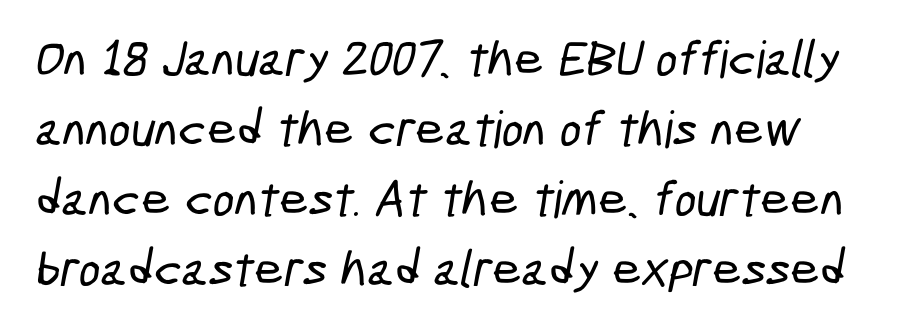
Q: Is the typeface a serif or a sans-serif typeface? A: Sans-serif.
Q: Is the text underlined? A: No.
Q: Is the spacing between letters normal or unusually wide? A: Normal.
Q: Is the spacing between lines tight, normal or loose? A: Normal.
Q: Width (condensed, normal, or wide)? A: Condensed.
Q: Stroke contrast? A: Low.
Q: x-height? A: Medium.
Q: Monospaced? A: No.
